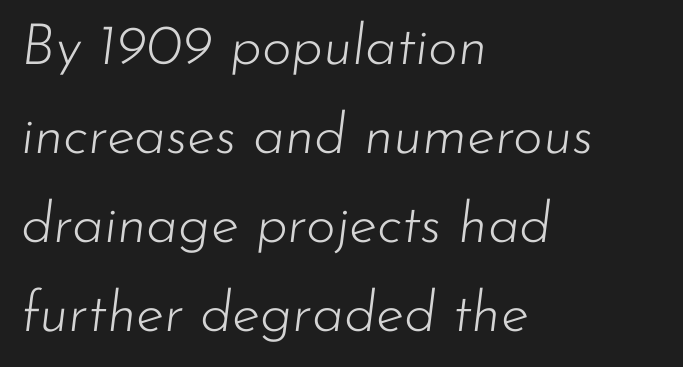
{"italic": "yes", "lean": "right", "slant_degrees": 7, "bold": "no", "weight": "light", "width": "normal", "stroke_contrast": "low", "x_height": "small", "monospaced": "no", "underline": "no", "align": "left", "line_spacing": "normal", "line_spacing_ratio": 1.56, "letter_spacing": "normal", "letter_spacing_em": 0.0, "glyph_px": 57}
